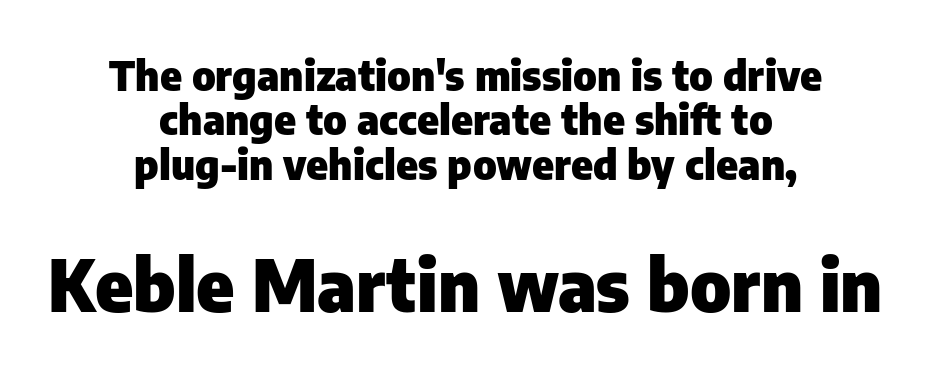
Posture: upright roman. In CSS terms this would be text-align: center. Every letter is thick-stroked: bold, no question. Horizontal bands of white between lines are thin slivers. The letters sit at their default tracking, neither squeezed nor spread.
